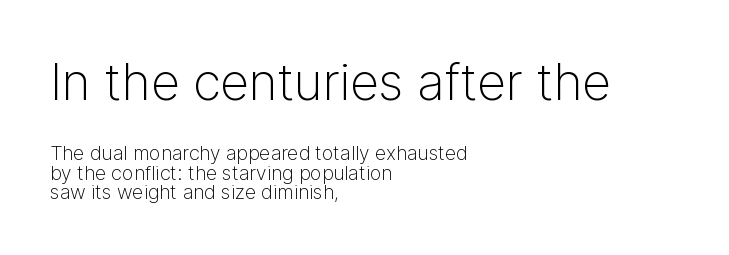
Q: Is the text bold? A: No.
Q: Is the text italic (slanted)? A: No, it is upright.
Q: Is the typeface a serif or a sans-serif typeface? A: Sans-serif.
Q: Is the text underlined? A: No.
Q: How is the paragraph aligned? A: Left-aligned.
Q: Is the spacing between letters normal or unusually wide? A: Normal.
Q: Is the spacing between lines tight, normal or loose? A: Tight.
Q: Which block of text is set in a larger size, the first (top) or the second (bottom)? A: The first (top) one.
Q: Width (condensed, normal, or wide)? A: Normal.
Q: Stroke contrast? A: Low.
Q: x-height? A: Medium.
Q: Monospaced? A: No.
